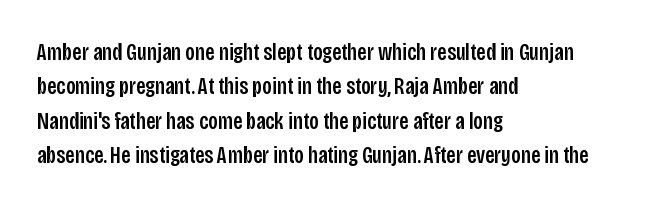
{"italic": "no", "underline": "no", "align": "left", "line_spacing": "normal", "line_spacing_ratio": 1.43, "letter_spacing": "normal", "letter_spacing_em": 0.0, "glyph_px": 24}
